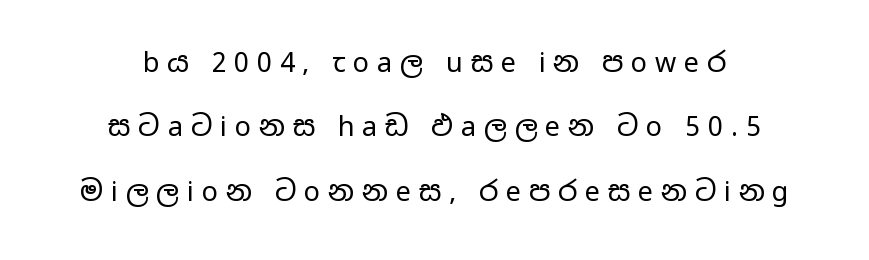
The image shows 27 px text type, upright; set centered, loose line spacing (2.38x), unusually wide letter spacing (+0.29 em), not underlined.
